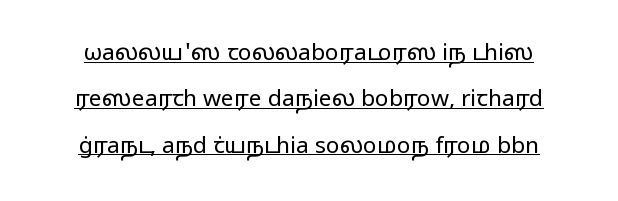
{"italic": "no", "bold": "no", "underline": "yes", "line_spacing": "loose", "line_spacing_ratio": 2.02, "letter_spacing": "normal", "letter_spacing_em": 0.0, "glyph_px": 23}
